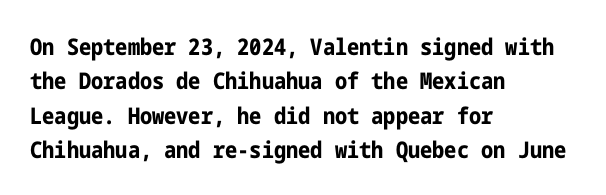
The space directly below the letters is spotless. Interline gaps are of average width in this sample. Ascenders rise straight up at ninety degrees. The rendering anchors every line to the left-hand side. The horizontal fit of the characters is conventional and even. The sample has been set heavy, in full bold.
